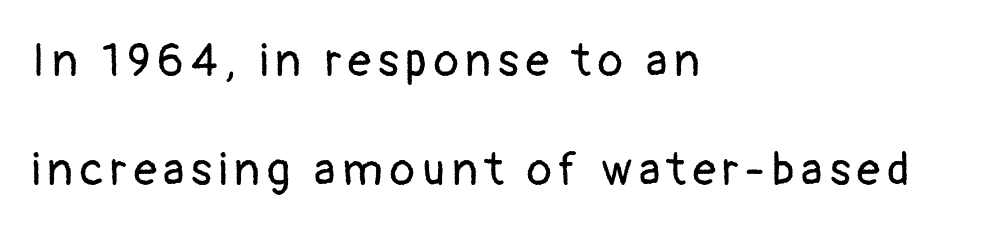
The image shows 46 px regular-weight sans-serif type, upright; set left-aligned, loose line spacing (2.36x), not underlined; low stroke contrast and a medium x-height.
